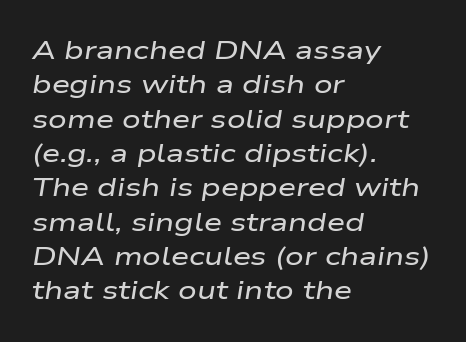
The image shows 26 px text type, italic (leaning right); set left-aligned, normal line spacing (1.32x), normal letter spacing, not underlined.
